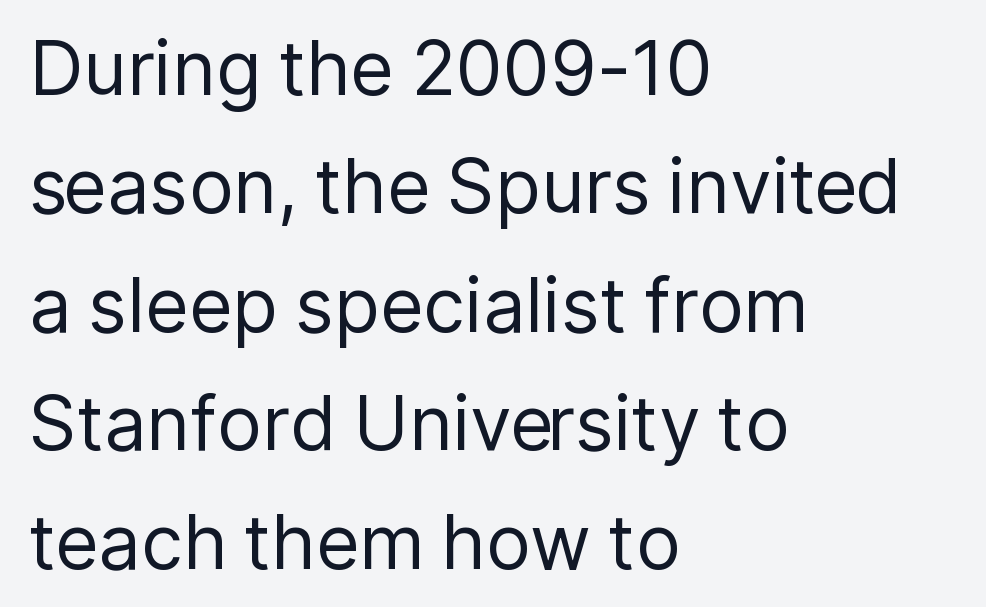
The image shows 75 px regular-weight sans-serif type, upright; set left-aligned, normal line spacing (1.58x), normal letter spacing, not underlined; low stroke contrast and a medium x-height.
